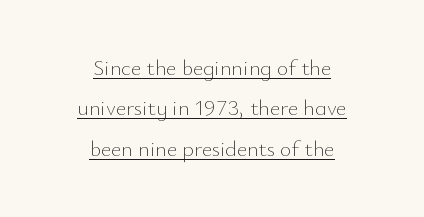
Q: Is the text bold? A: No.
Q: Is the text italic (slanted)? A: No, it is upright.
Q: Is the text underlined? A: Yes.
Q: How is the paragraph aligned? A: Centered.
Q: Is the spacing between letters normal or unusually wide? A: Normal.
